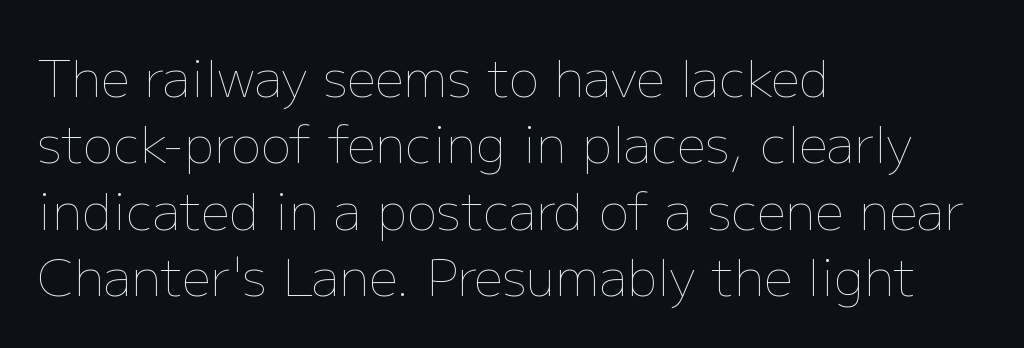
The image shows 51 px thin type, upright; set left-aligned, normal line spacing (1.3x), normal letter spacing, not underlined; low stroke contrast and a medium x-height.
